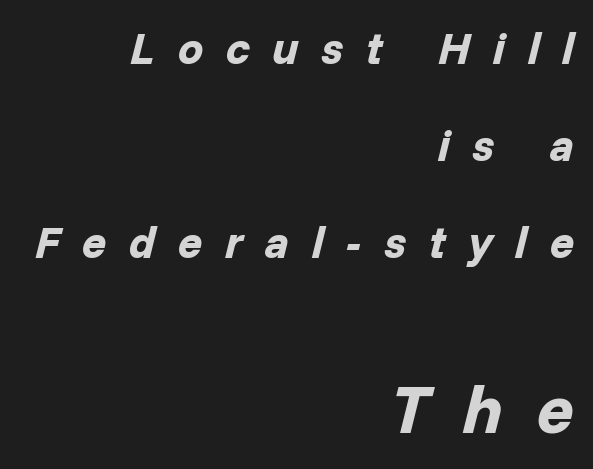
{"italic": "yes", "lean": "right", "slant_degrees": 14, "bold": "yes", "weight": "bold", "width": "normal", "stroke_contrast": "low", "x_height": "medium", "monospaced": "no", "underline": "no", "align": "right", "line_spacing": "loose", "line_spacing_ratio": 2.16, "letter_spacing": "wide", "letter_spacing_em": 0.5, "larger_block": "second", "size_ratio": 1.51, "glyph_px": 68}
